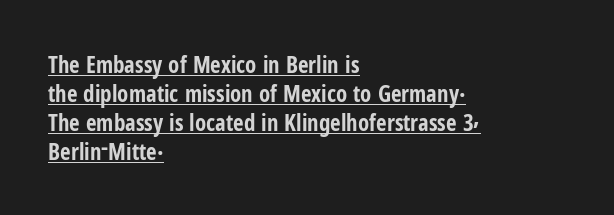
As a designer I'd log this as weight 700, bold. The paragraph has a hard left edge and a soft right edge. Tracking here is standard; glyphs follow each other at the usual distance. Posture: straight, roman, zero tilt. Baseline-to-baseline distance is the conventional proportion of letter height.
